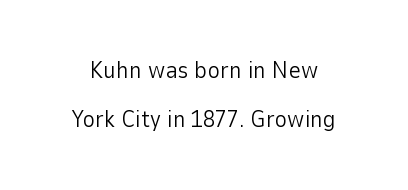
{"italic": "no", "bold": "no", "underline": "no", "line_spacing": "loose", "line_spacing_ratio": 2.06, "letter_spacing": "normal", "letter_spacing_em": 0.0, "glyph_px": 24}
